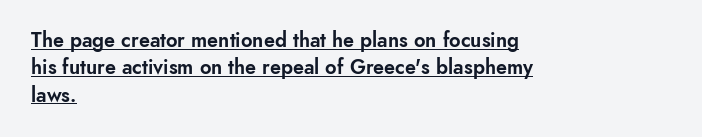
The image shows 20 px text type, upright; set left-aligned, normal line spacing (1.37x), normal letter spacing, underlined.
